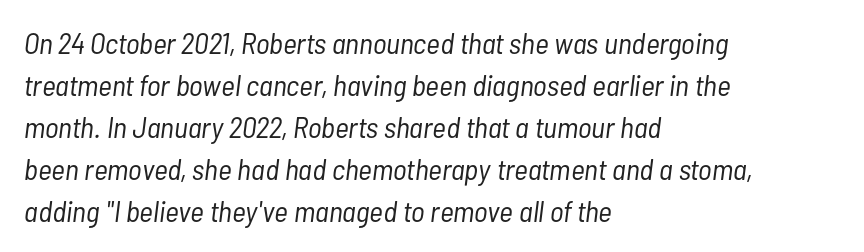
Q: Is the text bold? A: No.
Q: Is the text italic (slanted)? A: Yes, it leans right by about 7 degrees.
Q: Is the text underlined? A: No.
Q: How is the paragraph aligned? A: Left-aligned.
Q: Is the spacing between letters normal or unusually wide? A: Normal.
Q: Is the spacing between lines tight, normal or loose? A: Normal.
Q: Width (condensed, normal, or wide)? A: Condensed.
Q: Stroke contrast? A: Low.
Q: x-height? A: Medium.
Q: Monospaced? A: No.
